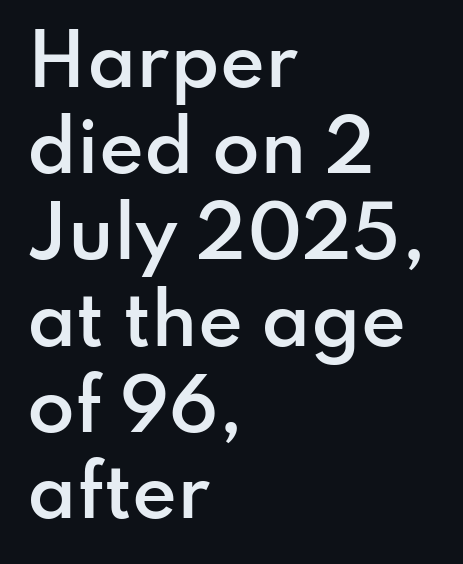
{"serif": "no", "italic": "no", "bold": "semi", "weight": "semibold", "width": "normal", "stroke_contrast": "low", "x_height": "small", "monospaced": "no", "underline": "no", "align": "left", "line_spacing": "normal", "line_spacing_ratio": 1.25, "letter_spacing": "normal", "letter_spacing_em": 0.0, "glyph_px": 69}
